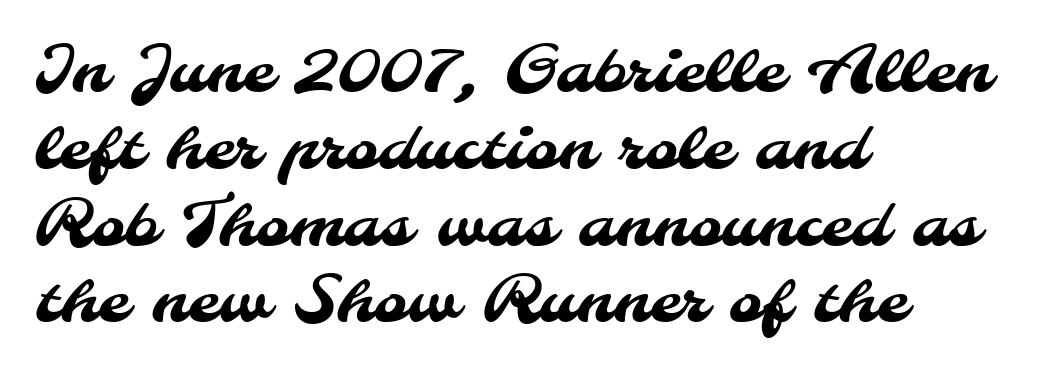
The image shows 64 px sans-serif type; set left-aligned, line spacing 1.2x, normal letter spacing, not underlined; medium stroke contrast and a small x-height.
